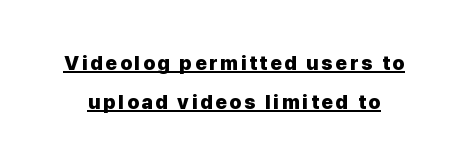
{"italic": "no", "bold": "yes", "underline": "yes", "line_spacing": "loose", "line_spacing_ratio": 1.97, "glyph_px": 20}
